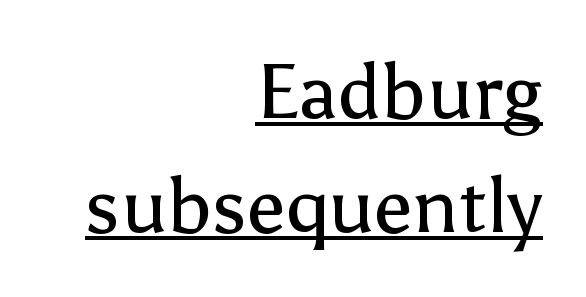
{"serif": "no", "italic": "no", "bold": "no", "weight": "regular", "width": "normal", "stroke_contrast": "low", "x_height": "medium", "monospaced": "no", "underline": "yes", "align": "right", "line_spacing": "normal", "line_spacing_ratio": 1.48, "letter_spacing": "normal", "letter_spacing_em": 0.0, "glyph_px": 77}
